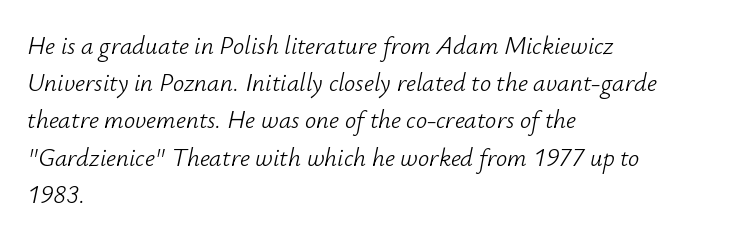
The image shows 25 px text type, italic (leaning right); set left-aligned, normal line spacing (1.49x), normal letter spacing, not underlined.
